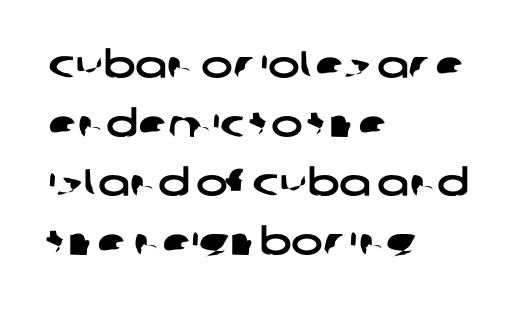
The image shows 38 px wide sans-serif type; set left-aligned, normal line spacing (1.55x), normal letter spacing, not underlined; low stroke contrast and a large x-height.
